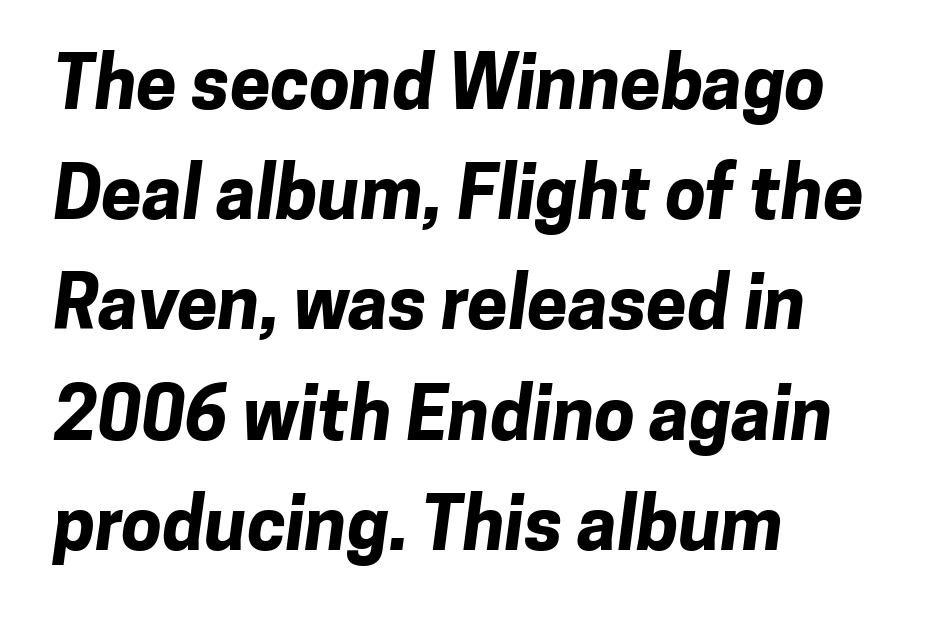
Q: Is the text bold? A: Yes.
Q: Is the typeface a serif or a sans-serif typeface? A: Sans-serif.
Q: Is the text underlined? A: No.
Q: How is the paragraph aligned? A: Left-aligned.
Q: Is the spacing between letters normal or unusually wide? A: Normal.
Q: Is the spacing between lines tight, normal or loose? A: Normal.
Q: Width (condensed, normal, or wide)? A: Normal.
Q: Stroke contrast? A: Low.
Q: x-height? A: Medium.
Q: Monospaced? A: No.
